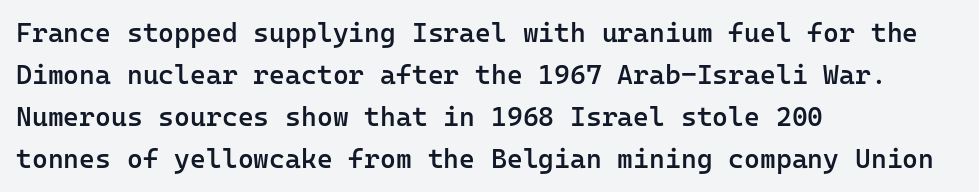
Successive baselines arrive at the customary interval. These lines stack with their left ends in a neat column. Italic? Not at all — the glyphs are vertical. The tracking reads as untouched default to a designer's eye.
